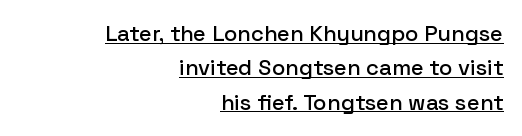
{"italic": "no", "underline": "yes", "align": "right", "line_spacing": "normal", "line_spacing_ratio": 1.56, "letter_spacing": "normal", "letter_spacing_em": 0.0, "glyph_px": 22}
